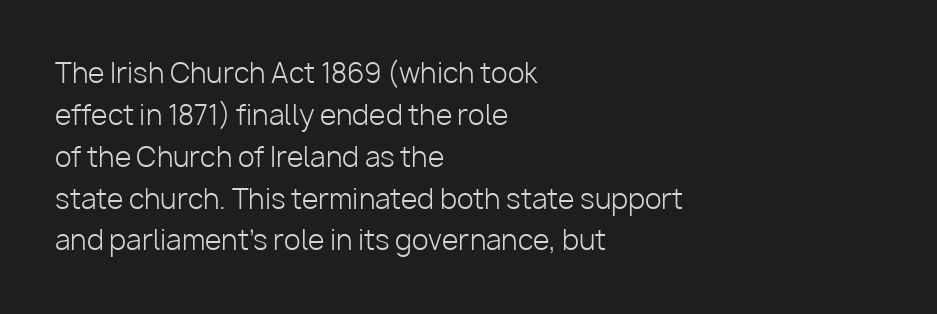
The image shows 27 px text type, upright; set left-aligned, normal line spacing (1.55x), normal letter spacing, not underlined.
